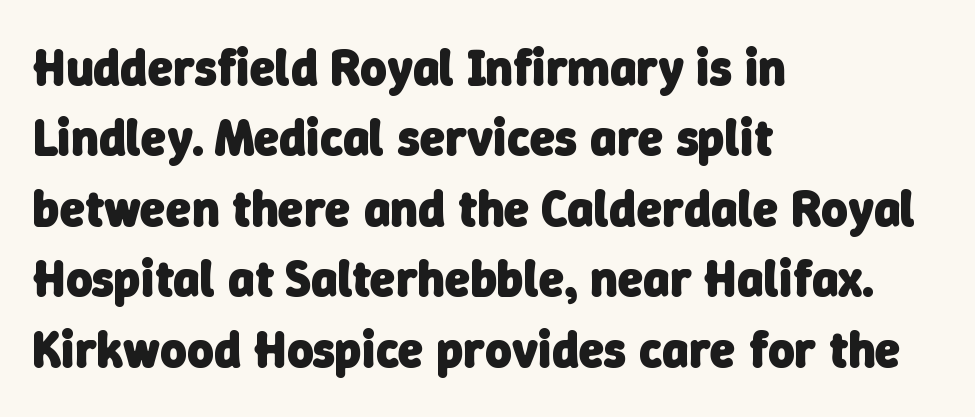
{"serif": "no", "bold": "yes", "weight": "heavy", "width": "normal", "stroke_contrast": "low", "x_height": "medium", "monospaced": "no", "underline": "no", "align": "left", "line_spacing": "normal", "line_spacing_ratio": 1.38, "letter_spacing": "normal", "letter_spacing_em": 0.0, "glyph_px": 51}
